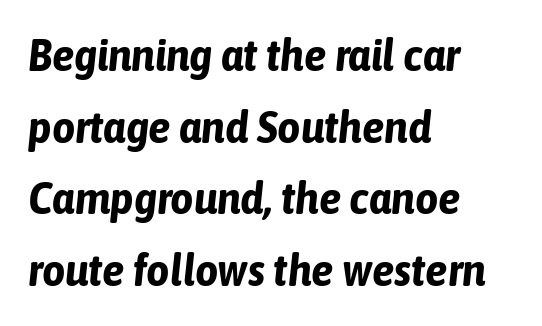
The image shows 45 px bold, condensed type, italic (leaning right); set left-aligned, normal line spacing (1.59x), normal letter spacing, not underlined; low stroke contrast and a medium x-height.
